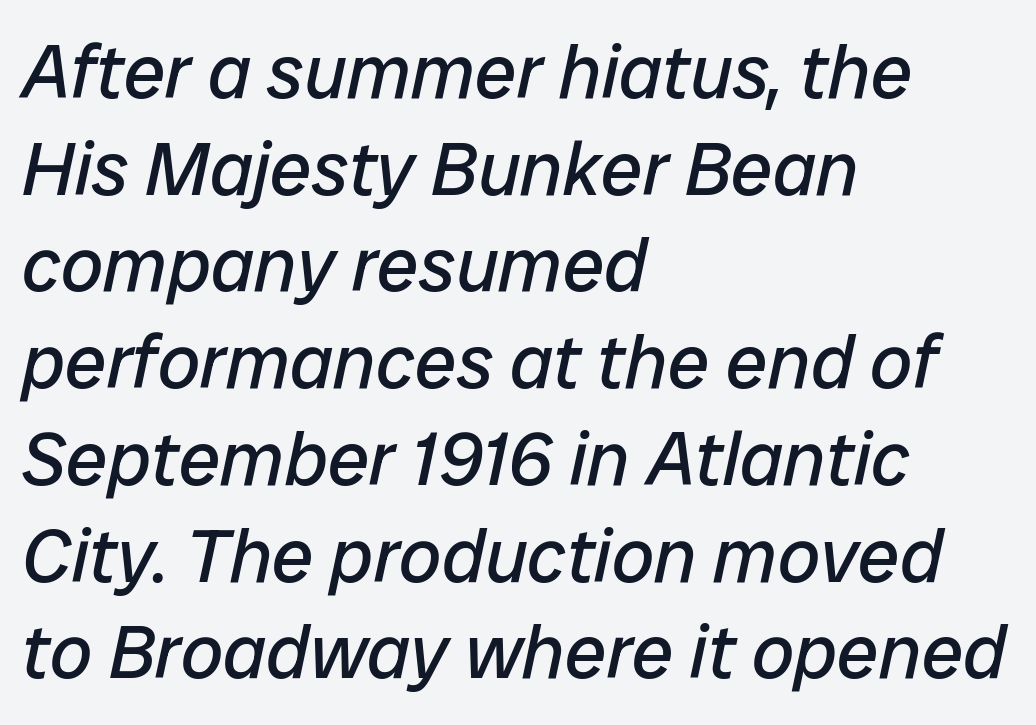
{"italic": "yes", "lean": "right", "slant_degrees": 12, "bold": "no", "weight": "regular", "width": "normal", "stroke_contrast": "low", "x_height": "medium", "monospaced": "no", "underline": "no", "align": "left", "line_spacing": "normal", "line_spacing_ratio": 1.29, "letter_spacing": "normal", "letter_spacing_em": 0.0, "glyph_px": 75}
